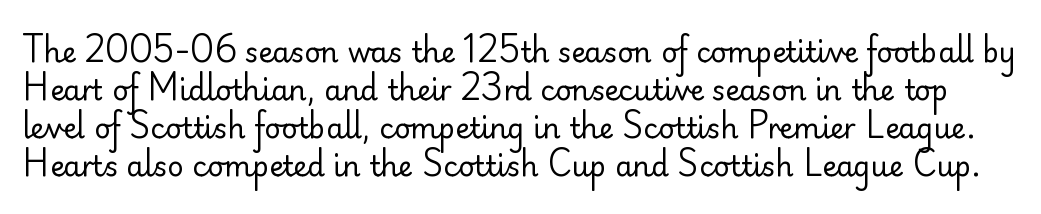
{"serif": "no", "italic": "no", "bold": "no", "weight": "regular", "width": "normal", "stroke_contrast": "low", "x_height": "small", "monospaced": "no", "underline": "no", "line_spacing": "normal", "line_spacing_ratio": 1.36, "letter_spacing": "normal", "letter_spacing_em": 0.0, "glyph_px": 28}
